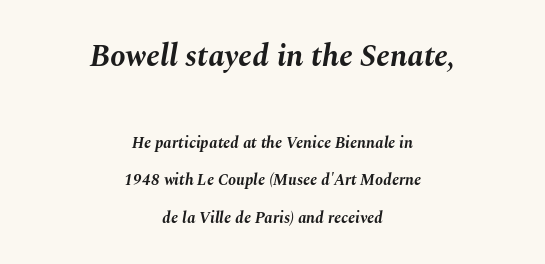
The setting favours the middle, as headings and verse often do. Quick note: interline space is abundant. The font is running at its bold setting. The letters are slanted; this is an italic face. Look at the tracking — it's just the regular setting, nothing added.
